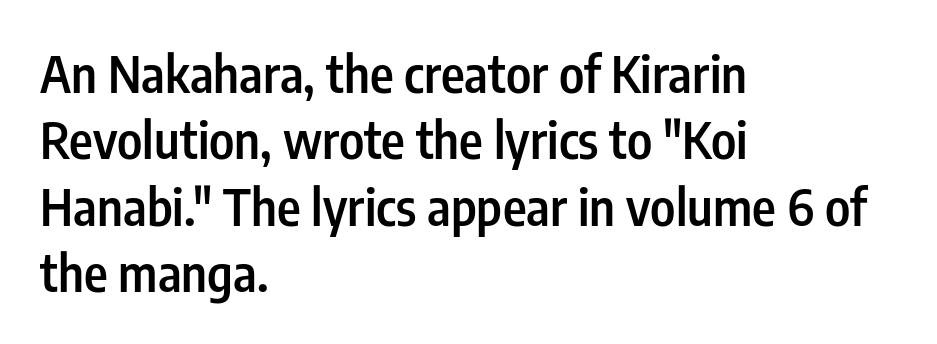
{"serif": "no", "italic": "no", "bold": "semi", "weight": "semibold", "width": "condensed", "stroke_contrast": "low", "x_height": "medium", "monospaced": "no", "underline": "no", "align": "left", "line_spacing": "normal", "line_spacing_ratio": 1.3, "letter_spacing": "normal", "letter_spacing_em": 0.0, "glyph_px": 51}
